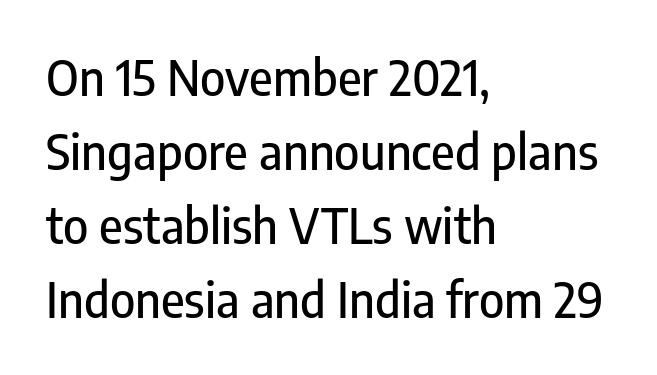
In CSS terms this would be text-align: left. The letters sit at their default tracking, neither squeezed nor spread. This is sans-serif lettering, the kind often seen on screens and signage. Descenders are the only things crossing below the line. Note the varied advance widths — an 'i' is clearly narrower than an 'm'.
